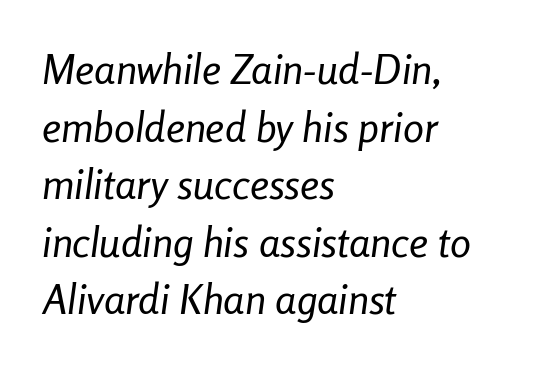
The image shows 42 px regular-weight, condensed type, italic (leaning right); set left-aligned, normal line spacing (1.37x), normal letter spacing, not underlined; low stroke contrast and a medium x-height.
